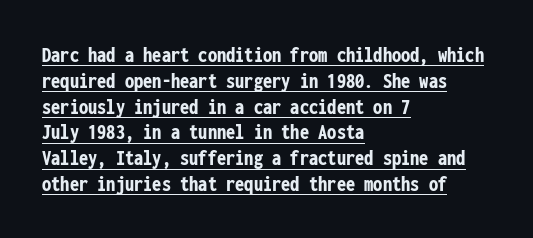
The image shows 23 px bold type, upright; set left-aligned, tight line spacing (1.12x), normal letter spacing, underlined.
